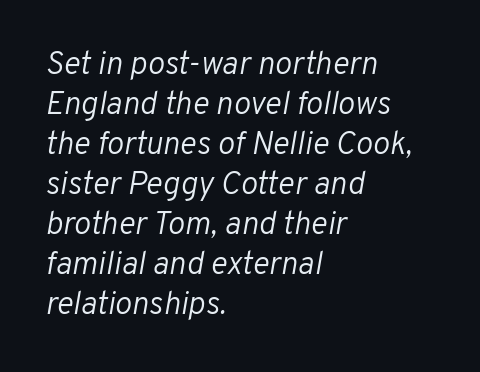
The image shows 32 px light type, italic (leaning right); set left-aligned, normal line spacing (1.25x), normal letter spacing, not underlined; low stroke contrast and a medium x-height.
